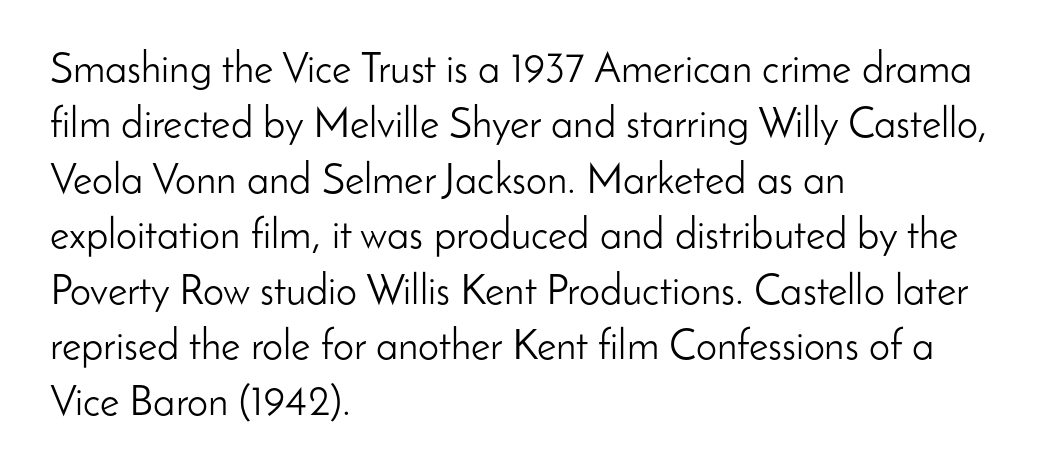
{"serif": "no", "italic": "no", "bold": "no", "weight": "light", "width": "normal", "stroke_contrast": "low", "x_height": "small", "monospaced": "no", "underline": "no", "align": "left", "line_spacing": "normal", "line_spacing_ratio": 1.32, "letter_spacing": "normal", "letter_spacing_em": 0.0, "glyph_px": 42}
